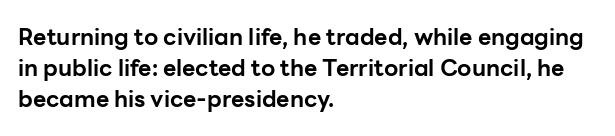
It's the straight-up-and-down kind of type. Descender tails drop into unmarked territory. Weight check: bold — yes, fully. Line beginnings align vertically; line endings do not.
